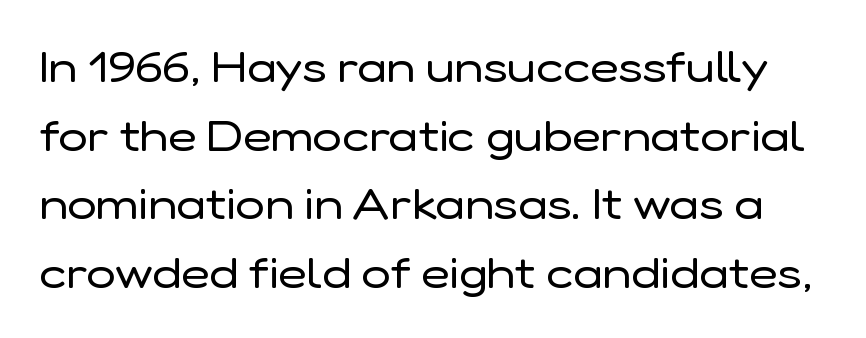
The image shows 44 px regular-weight sans-serif type, upright; set normal line spacing (1.56x), normal letter spacing, not underlined; low stroke contrast and a medium x-height.
